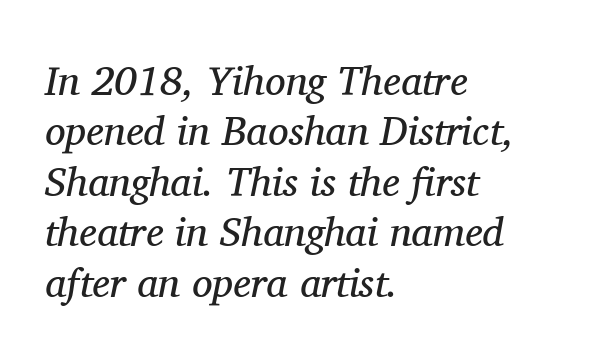
The image shows 41 px regular-weight serif type, italic (leaning right); set left-aligned, line spacing 1.23x, normal letter spacing, not underlined; medium stroke contrast and a medium x-height.
